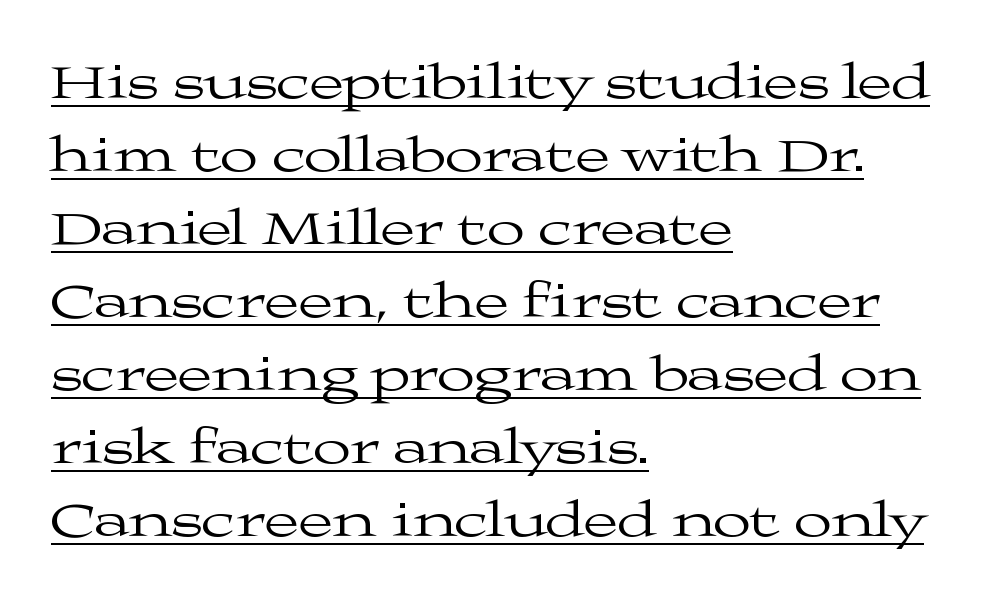
Q: Is the text bold? A: No.
Q: Is the text italic (slanted)? A: No, it is upright.
Q: Is the typeface a serif or a sans-serif typeface? A: Serif.
Q: Is the text underlined? A: Yes.
Q: How is the paragraph aligned? A: Left-aligned.
Q: Is the spacing between letters normal or unusually wide? A: Normal.
Q: Is the spacing between lines tight, normal or loose? A: Normal.
Q: Width (condensed, normal, or wide)? A: Wide.
Q: Stroke contrast? A: Medium.
Q: x-height? A: Medium.
Q: Monospaced? A: No.
